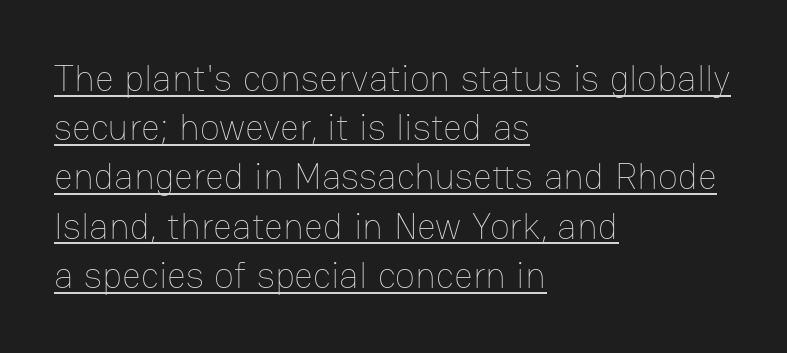
Q: Is the text bold? A: No.
Q: Is the text italic (slanted)? A: No, it is upright.
Q: Is the text underlined? A: Yes.
Q: How is the paragraph aligned? A: Left-aligned.
Q: Is the spacing between letters normal or unusually wide? A: Normal.
Q: Is the spacing between lines tight, normal or loose? A: Normal.
Q: Width (condensed, normal, or wide)? A: Normal.
Q: Stroke contrast? A: Low.
Q: x-height? A: Medium.
Q: Monospaced? A: No.
